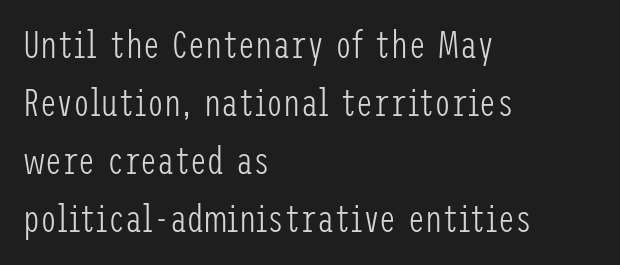
{"serif": "no", "italic": "no", "bold": "no", "weight": "light", "width": "condensed", "stroke_contrast": "low", "x_height": "medium", "underline": "no", "align": "left", "line_spacing": "normal", "line_spacing_ratio": 1.53, "letter_spacing": "normal", "letter_spacing_em": 0.0, "glyph_px": 38}
